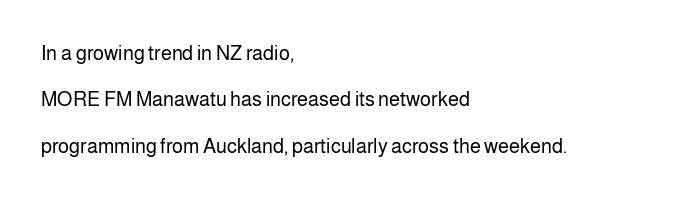
{"italic": "no", "bold": "no", "underline": "no", "align": "left", "line_spacing": "loose", "line_spacing_ratio": 2.32, "letter_spacing": "normal", "letter_spacing_em": 0.0, "glyph_px": 20}
